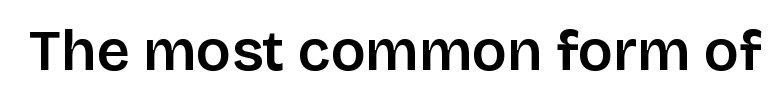
The image shows 58 px sans-serif type, upright; set normal letter spacing, not underlined; low stroke contrast and a large x-height.
